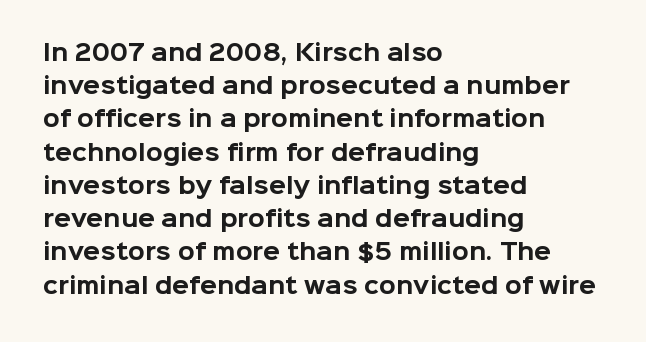
Leading matches the norm, producing a regular column. The area under the type is left untouched. Does extra space separate the letters? No, they use regular spacing. These lines were composed using upright roman letters.
